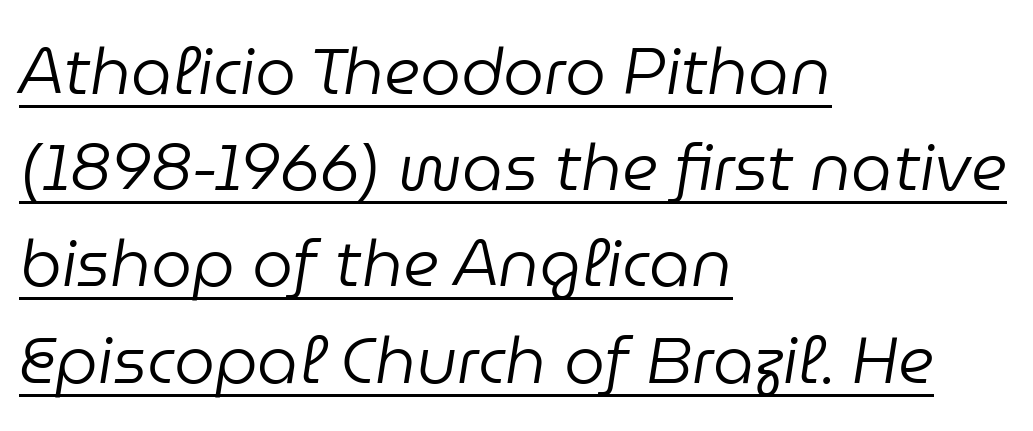
The image shows 65 px regular-weight type, italic (leaning right); set left-aligned, normal line spacing (1.48x), normal letter spacing, underlined; low stroke contrast and a medium x-height.
